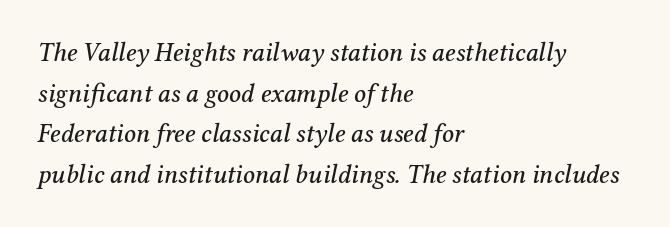
{"italic": "yes", "lean": "right", "slant_degrees": 12, "underline": "no", "align": "left", "line_spacing": "normal", "line_spacing_ratio": 1.56, "letter_spacing": "normal", "letter_spacing_em": 0.0, "glyph_px": 26}
